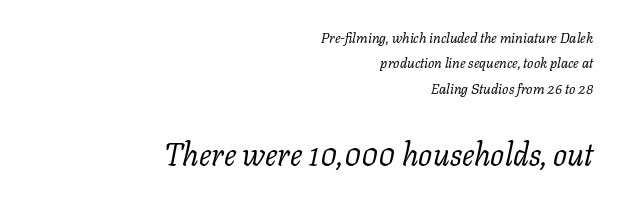
The rendering uses natural spacing where letterforms have individual widths. Which chunk is bigger? The second one — the bottom block dwarfs the top. The designer went with a serif here, giving each stem small feet. The weight tops out at a normal text grade.
